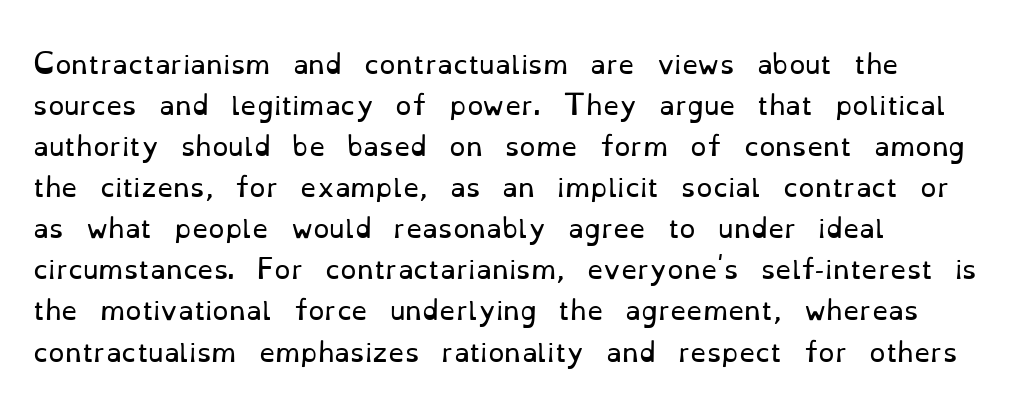
{"italic": "no", "bold": "no", "underline": "no", "align": "left", "line_spacing": "normal", "line_spacing_ratio": 1.58, "letter_spacing": "normal", "letter_spacing_em": 0.0, "glyph_px": 26}
